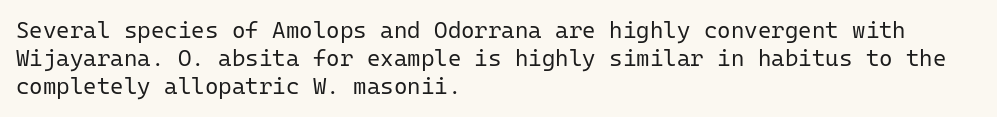
The image shows 23 px text type, upright; set left-aligned, line spacing 1.22x, normal letter spacing, not underlined.
